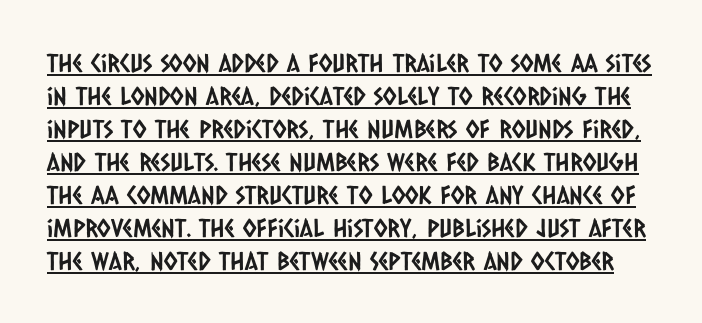
The image shows 25 px text type; set normal line spacing (1.32x), normal letter spacing, underlined.
